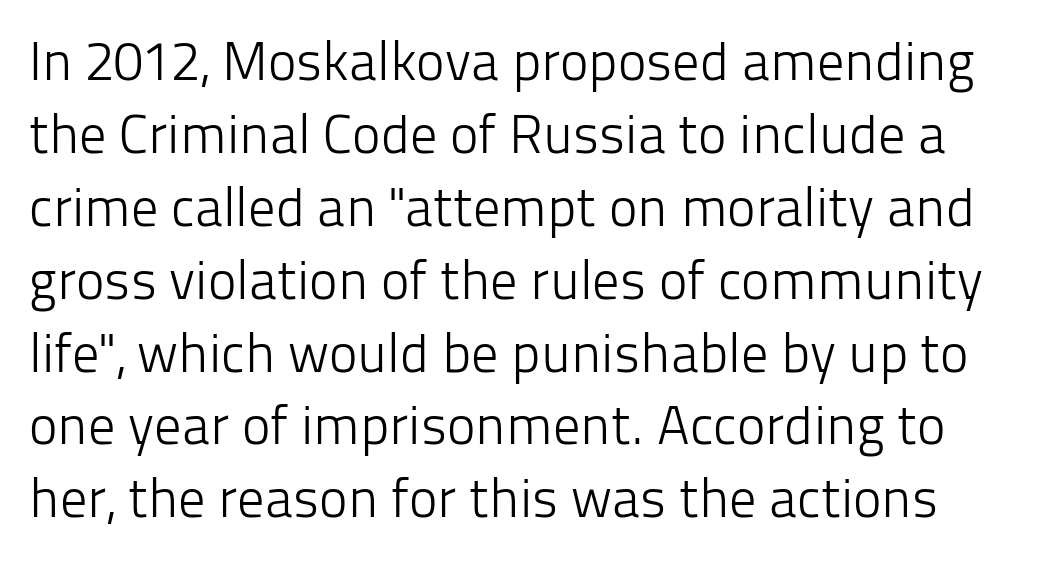
Q: Is the text bold? A: No.
Q: Is the text italic (slanted)? A: No, it is upright.
Q: Is the typeface a serif or a sans-serif typeface? A: Sans-serif.
Q: Is the text underlined? A: No.
Q: Is the spacing between letters normal or unusually wide? A: Normal.
Q: Is the spacing between lines tight, normal or loose? A: Normal.
Q: Width (condensed, normal, or wide)? A: Normal.
Q: Stroke contrast? A: Low.
Q: x-height? A: Medium.
Q: Monospaced? A: No.
